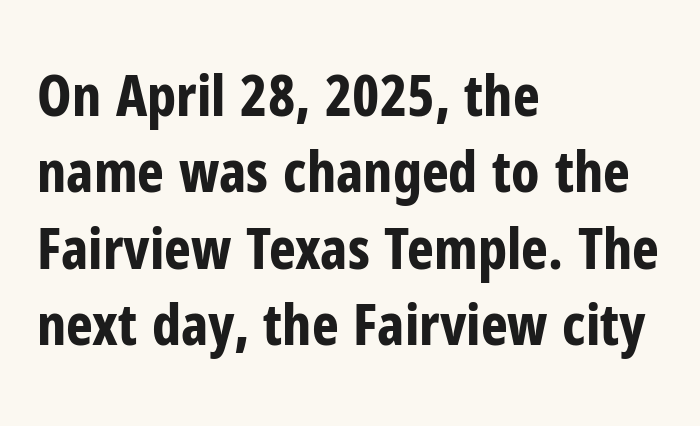
{"serif": "no", "italic": "no", "bold": "yes", "weight": "bold", "width": "condensed", "stroke_contrast": "low", "x_height": "medium", "monospaced": "no", "underline": "no", "align": "left", "line_spacing": "normal", "line_spacing_ratio": 1.34, "letter_spacing": "normal", "letter_spacing_em": 0.0, "glyph_px": 57}
